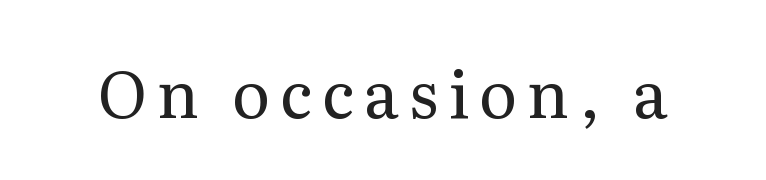
The image shows 65 px regular-weight serif type, upright; set not underlined; medium stroke contrast and a medium x-height.
